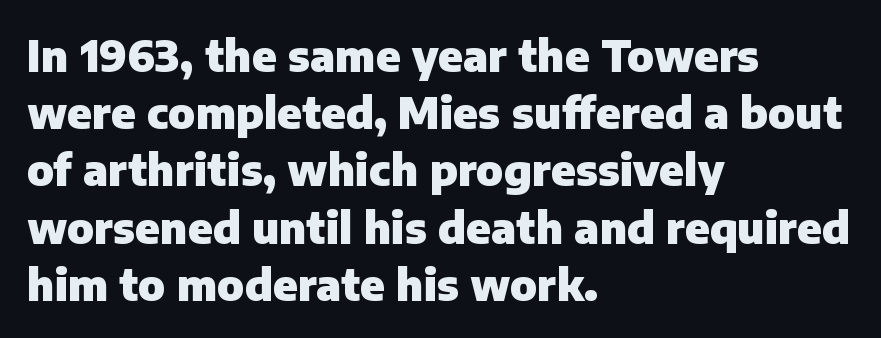
Q: Is the text bold? A: Yes.
Q: Is the text italic (slanted)? A: No, it is upright.
Q: Is the typeface a serif or a sans-serif typeface? A: Sans-serif.
Q: Is the text underlined? A: No.
Q: How is the paragraph aligned? A: Left-aligned.
Q: Is the spacing between letters normal or unusually wide? A: Normal.
Q: Is the spacing between lines tight, normal or loose? A: Normal.
Q: Width (condensed, normal, or wide)? A: Normal.
Q: Stroke contrast? A: Low.
Q: x-height? A: Medium.
Q: Monospaced? A: No.
